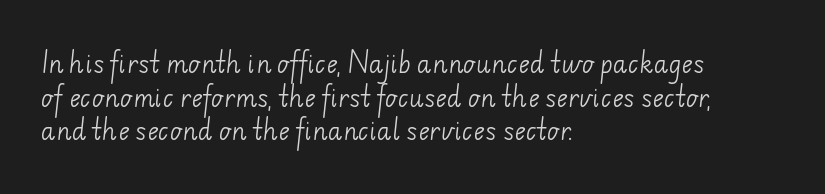
{"bold": "no", "underline": "no", "align": "left", "line_spacing": "normal", "line_spacing_ratio": 1.4, "letter_spacing": "normal", "letter_spacing_em": 0.0, "glyph_px": 24}
